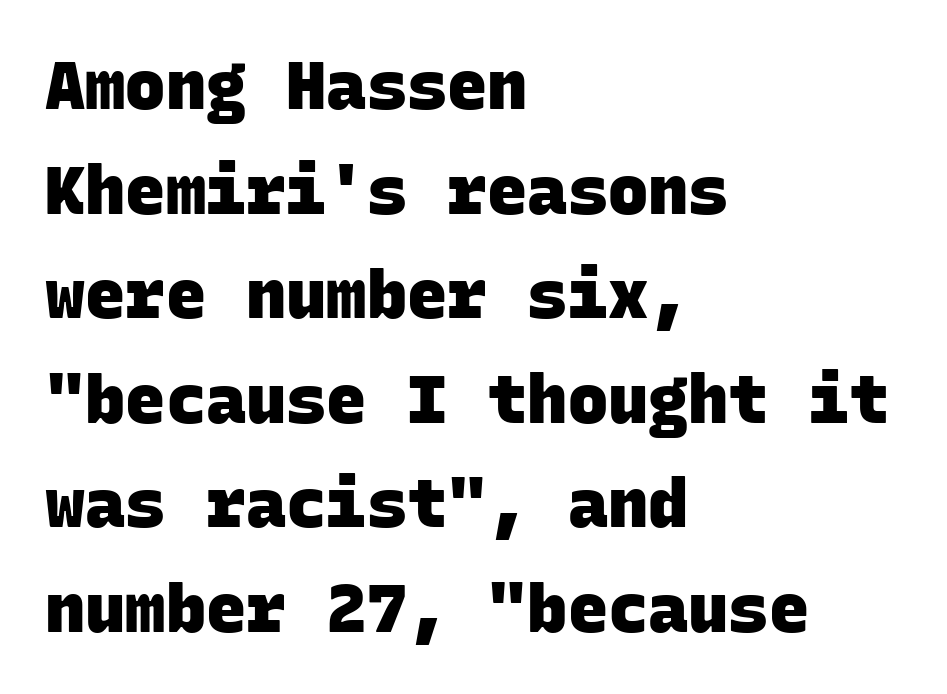
{"serif": "no", "bold": "yes", "weight": "heavy", "width": "normal", "stroke_contrast": "low", "x_height": "large", "monospaced": "yes", "underline": "no", "align": "left", "line_spacing": "normal", "line_spacing_ratio": 1.56, "letter_spacing": "normal", "letter_spacing_em": 0.0, "glyph_px": 67}
